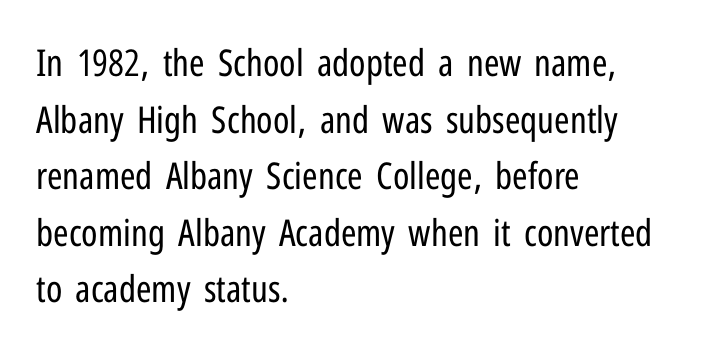
This is roman type, the default non-slanted kind. Typeset ragged right — the left edge is the straight one. Here the designer chose a conventional face with non-uniform glyph widths. Descenders hang freely into open space.
